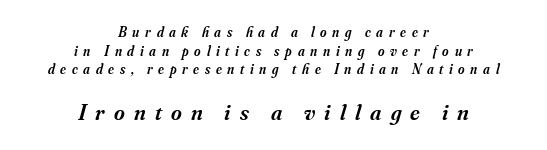
{"italic": "yes", "lean": "right", "slant_degrees": 16, "bold": "semi", "underline": "no", "align": "center", "line_spacing": "normal", "line_spacing_ratio": 1.33, "letter_spacing": "wide", "letter_spacing_em": 0.4, "larger_block": "second", "size_ratio": 1.64, "glyph_px": 23}
